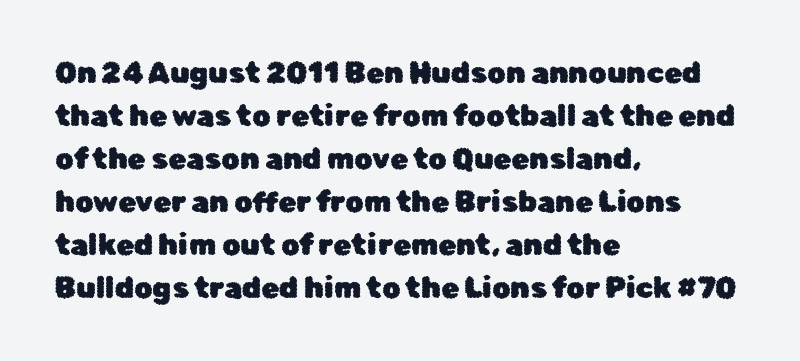
Q: Is the text italic (slanted)? A: No, it is upright.
Q: Is the typeface a serif or a sans-serif typeface? A: Sans-serif.
Q: Is the text underlined? A: No.
Q: How is the paragraph aligned? A: Left-aligned.
Q: Is the spacing between letters normal or unusually wide? A: Normal.
Q: Is the spacing between lines tight, normal or loose? A: Normal.
Q: Width (condensed, normal, or wide)? A: Normal.
Q: Stroke contrast? A: Low.
Q: x-height? A: Medium.
Q: Monospaced? A: No.
